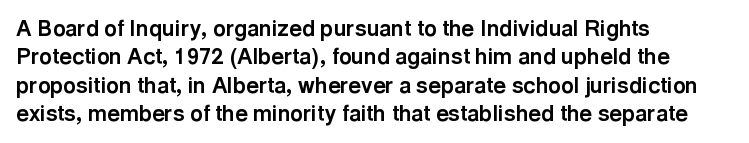
This is the regular roman posture of the typeface. The lines in this sample share a left origin and differ only in where they stop. Standard letterfit; no display-style spreading of the glyphs. Heavy-handed strokes throughout: this text is bold. The space directly below the letters is spotless.
